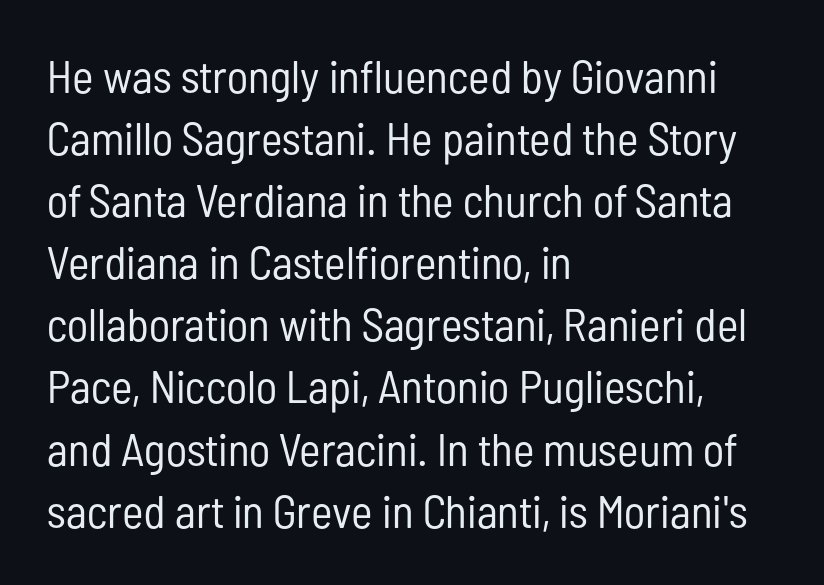
The image shows 46 px regular-weight, condensed sans-serif type, upright; set left-aligned, normal line spacing (1.35x), normal letter spacing, not underlined; low stroke contrast and a medium x-height.
